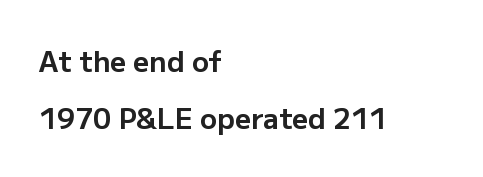
{"serif": "no", "italic": "no", "bold": "yes", "weight": "bold", "width": "normal", "stroke_contrast": "low", "x_height": "medium", "monospaced": "no", "underline": "no", "align": "left", "line_spacing": "loose", "line_spacing_ratio": 2.03, "letter_spacing": "normal", "letter_spacing_em": 0.0, "glyph_px": 28}
